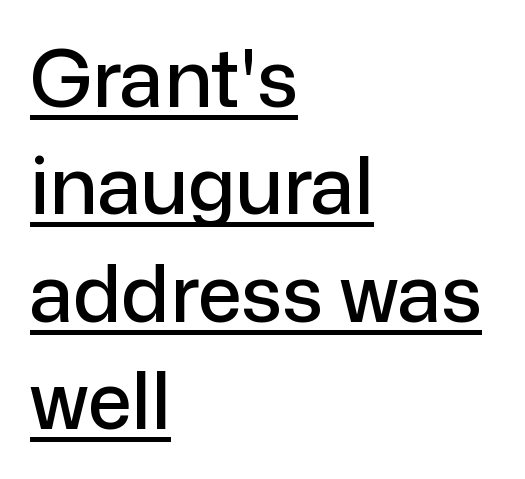
The image shows 79 px sans-serif type, upright; set left-aligned, normal line spacing (1.36x), normal letter spacing, underlined; low stroke contrast and a medium x-height.
